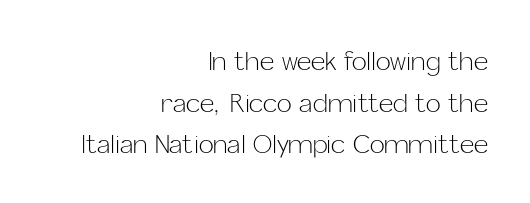
These glyphs show unthickened strokes, regular width or finer. Right-aligned paragraph, ragged on the left. The area under the type is left untouched. Regular leading. The line texture is even and compact thanks to regular tracking. This is roman type, the default non-slanted kind.
